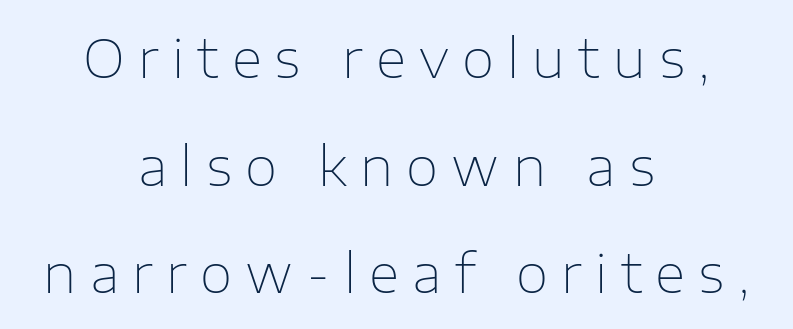
The typography opts for an upright posture over an oblique one. These lines stand farther apart than default settings would place them. In terms of letterspacing, this is a distinctly airy, spread setting. The face looks like a standard text weight, possibly lighter.
